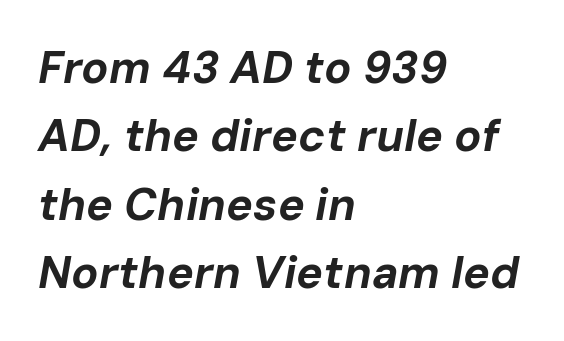
The image shows 45 px bold type, italic (leaning right); set left-aligned, normal line spacing (1.52x), normal letter spacing, not underlined; low stroke contrast and a medium x-height.
